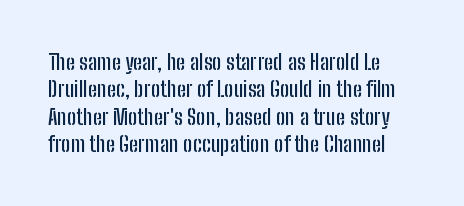
The image shows 22 px text type, upright; set normal line spacing (1.25x), normal letter spacing, not underlined.
